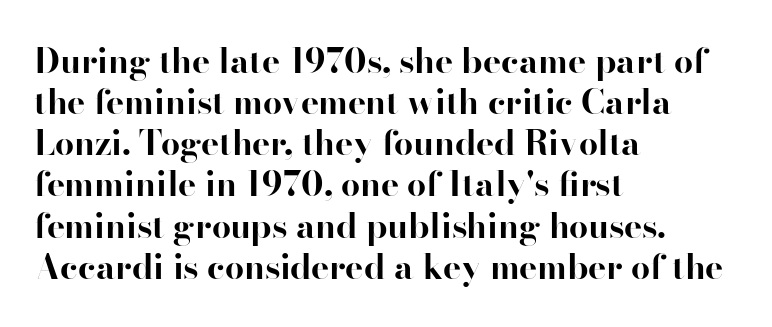
I'd describe the lettering as bold — thick and assertive. The designer went with a serif here, giving each stem small feet. Here the designer chose a conventional face with non-uniform glyph widths. The letters sit at their default tracking, neither squeezed nor spread. Does the lettering tilt? It doesn't — this is upright. The setting favours the left margin, as ordinary paragraphs usually do.
